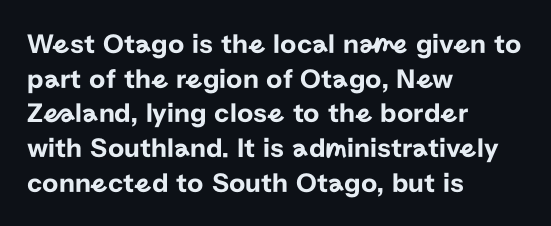
Q: Is the text italic (slanted)? A: No, it is upright.
Q: Is the typeface a serif or a sans-serif typeface? A: Sans-serif.
Q: Is the text underlined? A: No.
Q: How is the paragraph aligned? A: Left-aligned.
Q: Is the spacing between letters normal or unusually wide? A: Normal.
Q: Width (condensed, normal, or wide)? A: Normal.
Q: Stroke contrast? A: Low.
Q: x-height? A: Medium.
Q: Monospaced? A: No.
